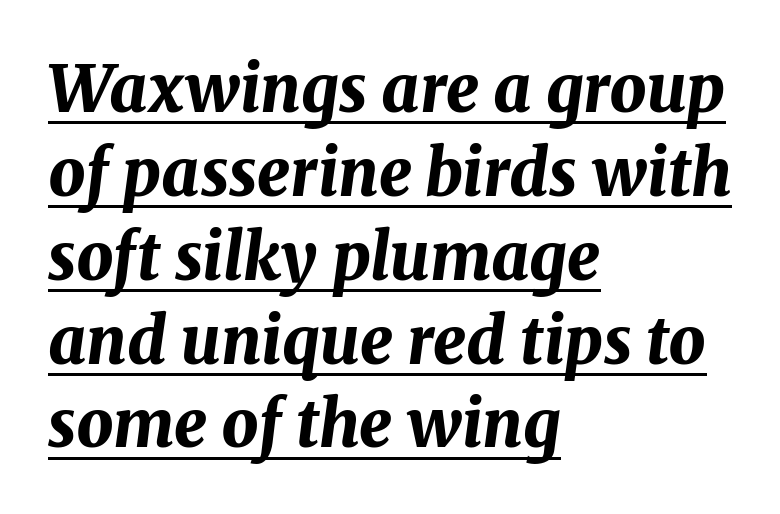
{"italic": "yes", "lean": "right", "slant_degrees": 8, "bold": "yes", "weight": "bold", "width": "normal", "stroke_contrast": "medium", "x_height": "medium", "monospaced": "no", "underline": "yes", "align": "left", "line_spacing": "normal", "line_spacing_ratio": 1.29, "letter_spacing": "normal", "letter_spacing_em": 0.0, "glyph_px": 65}
